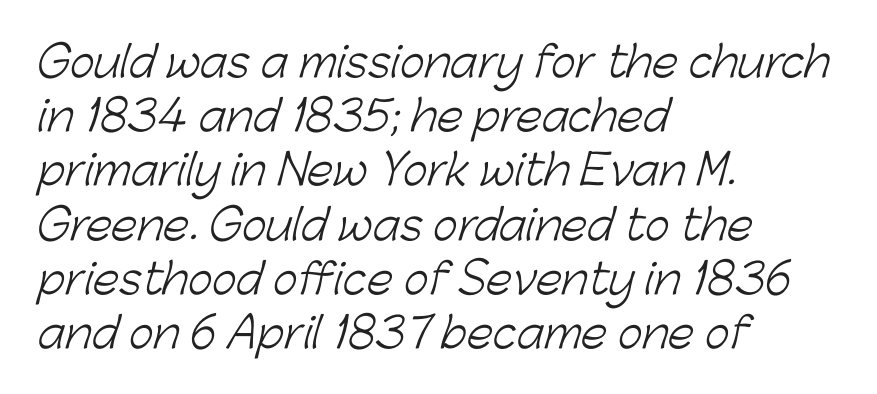
The image shows 42 px light sans-serif type; set left-aligned, normal line spacing (1.29x), normal letter spacing, not underlined; low stroke contrast and a medium x-height.
